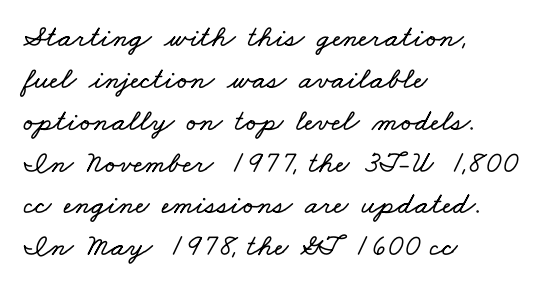
The face used here is rendered with its standard letterfit. The rows are spaced the way most documents space them. Line starts are locked; line ends wander. This rendering features lettering with no underline. These lines are rendered in a variable-pitch font.
